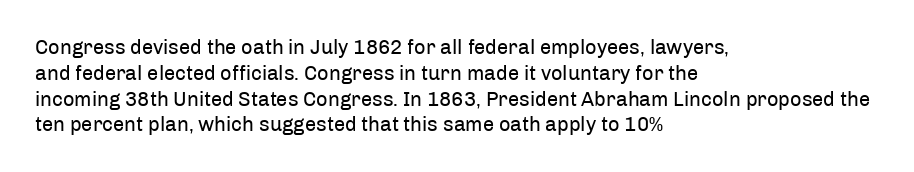
Interline gaps are of average width in this sample. Style check: upright. Tracking here is standard; glyphs follow each other at the usual distance. Stroke mass is kept to a normal reading level or below. Beneath every word, the page is bare. Leftover space on each line is placed entirely after the last word.
